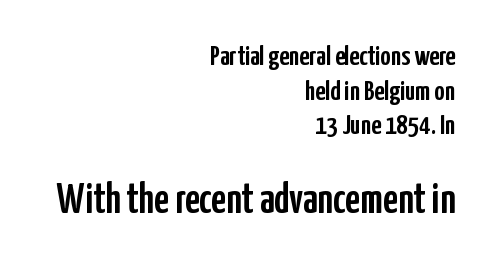
{"serif": "no", "italic": "no", "width": "condensed", "stroke_contrast": "low", "x_height": "medium", "monospaced": "no", "underline": "no", "align": "right", "line_spacing_ratio": 1.24, "letter_spacing": "normal", "letter_spacing_em": 0.0, "larger_block": "second", "size_ratio": 1.5, "glyph_px": 42}
